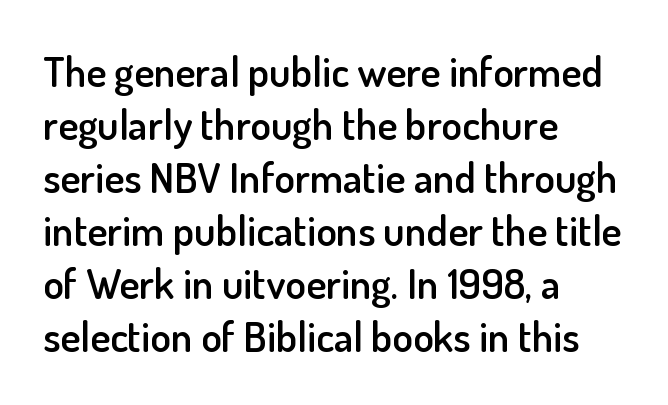
Q: Is the text bold? A: Semi-bold.
Q: Is the text italic (slanted)? A: No, it is upright.
Q: Is the typeface a serif or a sans-serif typeface? A: Sans-serif.
Q: Is the text underlined? A: No.
Q: How is the paragraph aligned? A: Left-aligned.
Q: Is the spacing between letters normal or unusually wide? A: Normal.
Q: Is the spacing between lines tight, normal or loose? A: Normal.
Q: Width (condensed, normal, or wide)? A: Normal.
Q: Stroke contrast? A: Low.
Q: x-height? A: Small.
Q: Monospaced? A: No.
